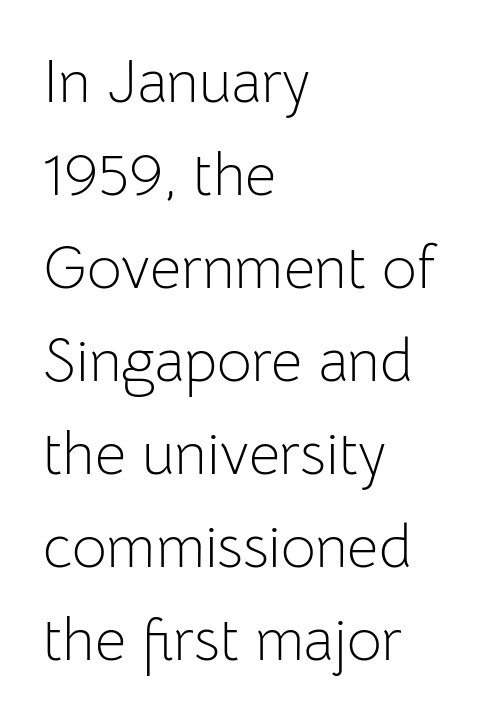
The image shows 60 px light sans-serif type, upright; set left-aligned, normal line spacing (1.55x), normal letter spacing, not underlined; low stroke contrast and a medium x-height.
